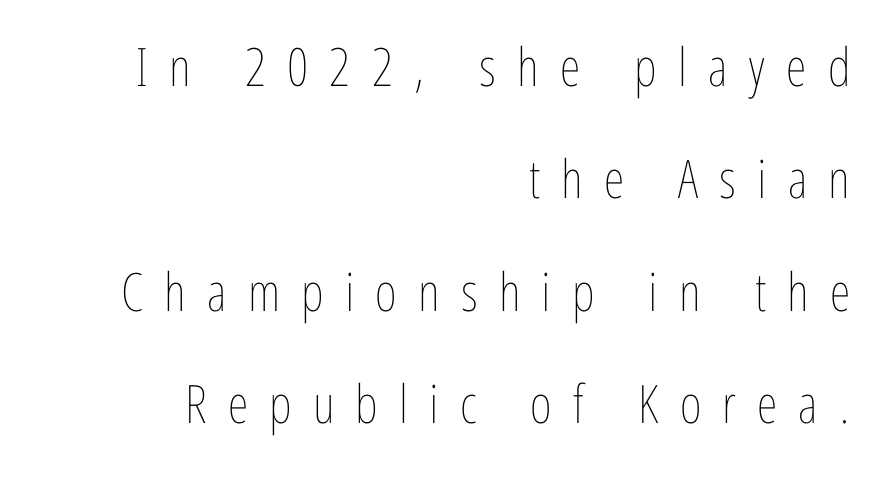
{"italic": "no", "bold": "no", "weight": "thin", "width": "condensed", "stroke_contrast": "low", "x_height": "medium", "monospaced": "no", "underline": "no", "align": "right", "line_spacing": "loose", "line_spacing_ratio": 2.12, "letter_spacing": "wide", "letter_spacing_em": 0.4, "glyph_px": 53}
